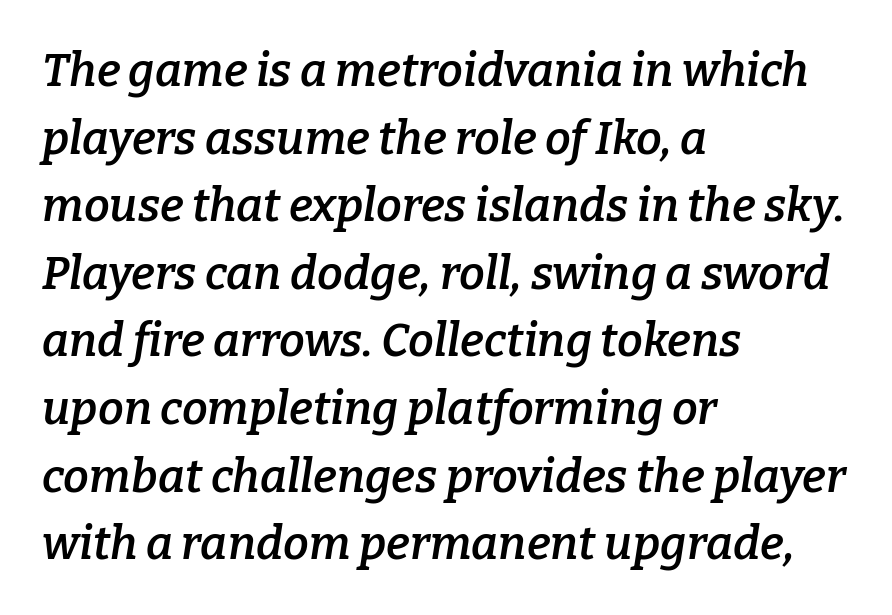
Firm but not heavy-handed strokes: this text is semibold. The space between consecutive lines is moderate. Default kerning and tracking; the words read as compact shapes. If you drew a line through each stem, it would be angled. Quick note: underline off. Leftover space on each line is placed entirely after the last word.
